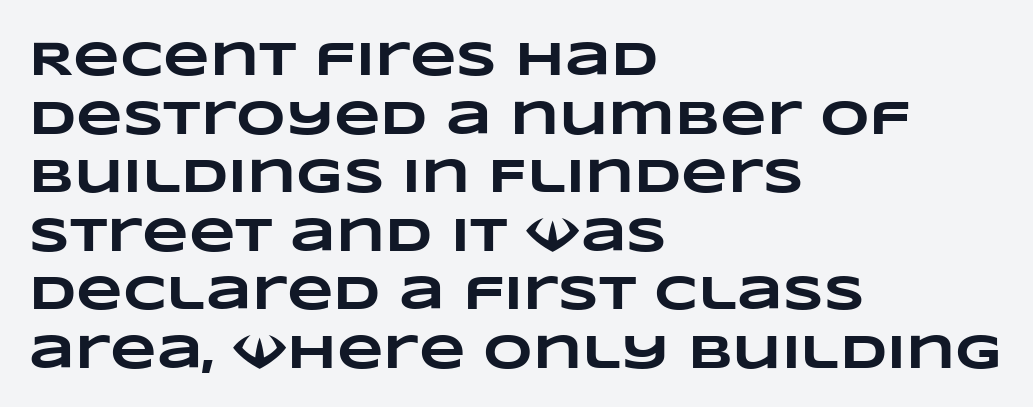
{"bold": "yes", "weight": "heavy", "width": "wide", "stroke_contrast": "low", "x_height": "large", "monospaced": "no", "underline": "no", "align": "left", "line_spacing_ratio": 1.22, "letter_spacing": "normal", "letter_spacing_em": 0.0, "glyph_px": 48}
